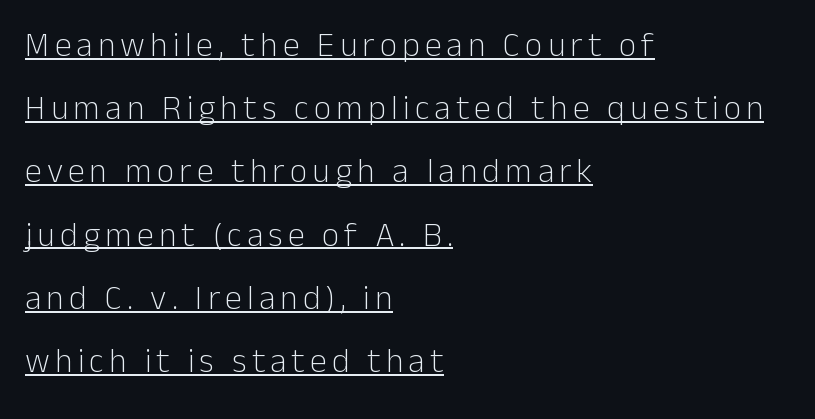
{"serif": "no", "italic": "no", "bold": "no", "weight": "light", "width": "normal", "stroke_contrast": "low", "x_height": "medium", "monospaced": "no", "underline": "yes", "align": "left", "line_spacing_ratio": 1.86, "glyph_px": 34}
